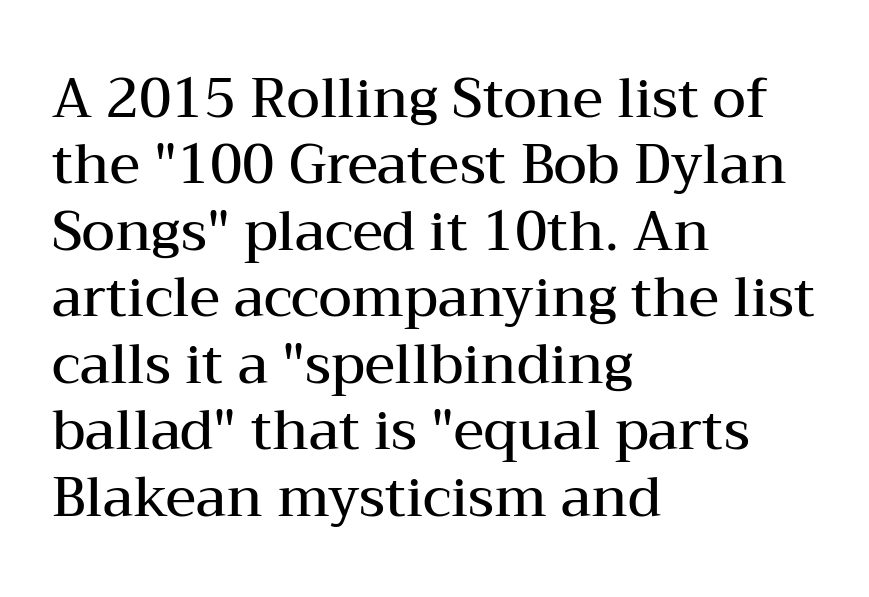
{"serif": "yes", "italic": "no", "bold": "semi", "weight": "semibold", "width": "wide", "stroke_contrast": "medium", "x_height": "medium", "monospaced": "no", "underline": "no", "align": "left", "line_spacing_ratio": 1.23, "letter_spacing": "normal", "letter_spacing_em": 0.0, "glyph_px": 54}
